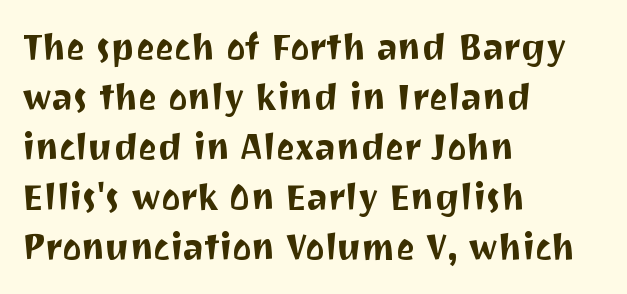
A typesetter would call this proportional, since set widths differ per character. Regarding serifs, this sample does without them. This rendering uses left alignment, leaving the right contour irregular. A roman cut, with each character standing at attention. The line texture is even and compact thanks to regular tracking. No word sits above an underline.
